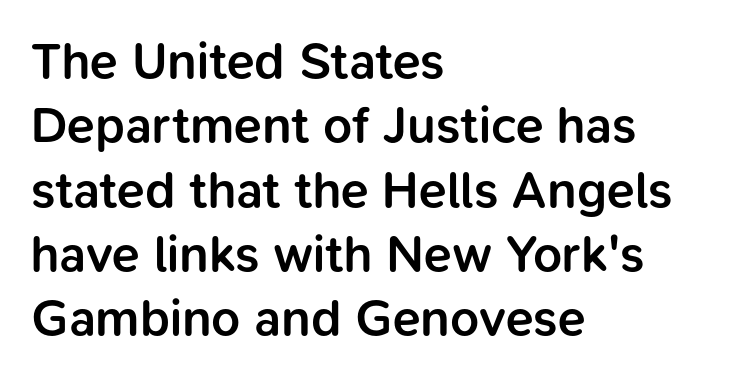
{"serif": "no", "italic": "no", "bold": "semi", "weight": "semibold", "width": "normal", "stroke_contrast": "low", "x_height": "medium", "monospaced": "no", "underline": "no", "align": "left", "line_spacing": "normal", "line_spacing_ratio": 1.26, "letter_spacing": "normal", "letter_spacing_em": 0.0, "glyph_px": 51}
